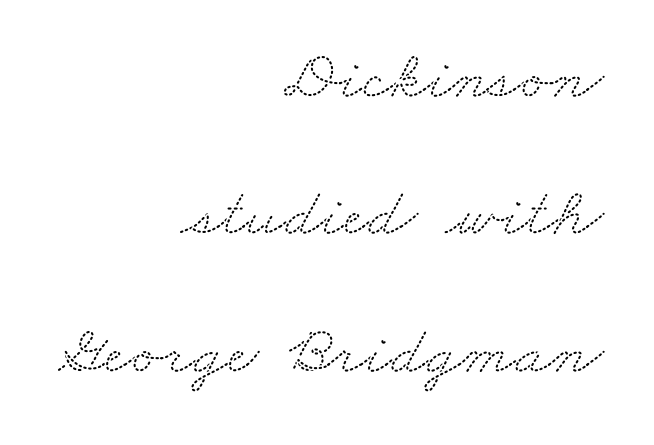
{"serif": "yes", "width": "wide", "stroke_contrast": "medium", "x_height": "small", "monospaced": "no", "underline": "no", "align": "right", "line_spacing": "loose", "line_spacing_ratio": 1.99, "letter_spacing": "normal", "letter_spacing_em": 0.0, "glyph_px": 69}
